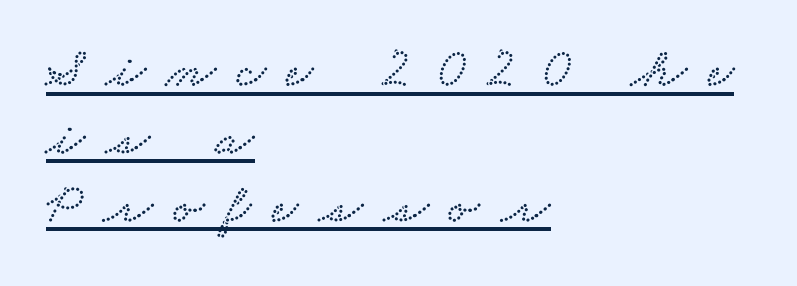
{"serif": "yes", "width": "wide", "stroke_contrast": "low", "x_height": "small", "monospaced": "no", "underline": "yes", "align": "left", "line_spacing_ratio": 1.19, "letter_spacing": "wide", "letter_spacing_em": 0.37, "glyph_px": 57}
